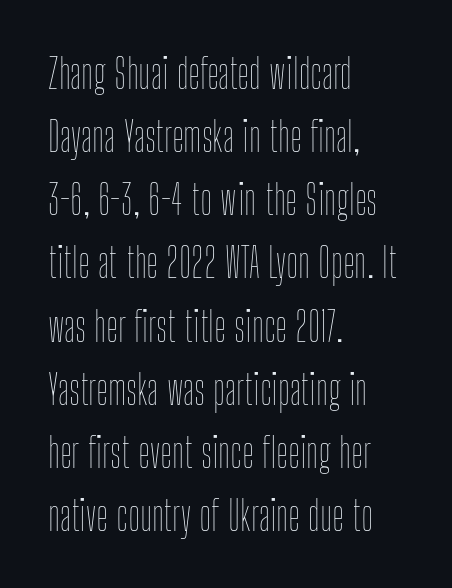
{"italic": "no", "bold": "no", "weight": "thin", "width": "condensed", "stroke_contrast": "low", "x_height": "medium", "monospaced": "no", "underline": "no", "align": "left", "line_spacing": "normal", "line_spacing_ratio": 1.54, "letter_spacing": "normal", "letter_spacing_em": 0.0, "glyph_px": 41}
